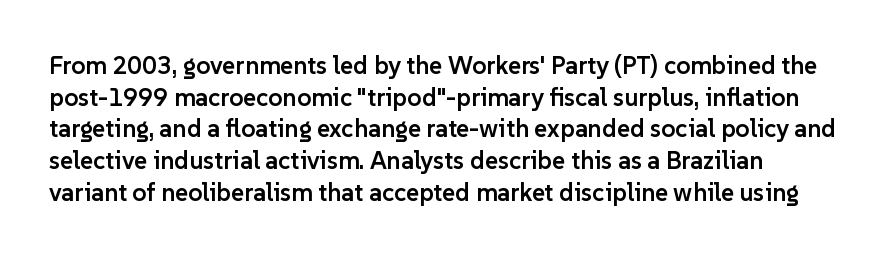
Q: Is the text bold? A: Semi-bold.
Q: Is the text italic (slanted)? A: No, it is upright.
Q: Is the text underlined? A: No.
Q: Is the spacing between letters normal or unusually wide? A: Normal.
Q: Is the spacing between lines tight, normal or loose? A: Normal.
